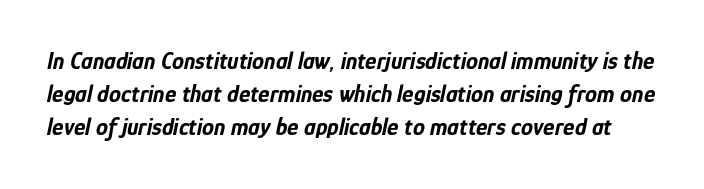
{"italic": "yes", "lean": "right", "slant_degrees": 12, "bold": "yes", "underline": "no", "line_spacing": "normal", "line_spacing_ratio": 1.38, "letter_spacing": "normal", "letter_spacing_em": 0.0, "glyph_px": 24}
